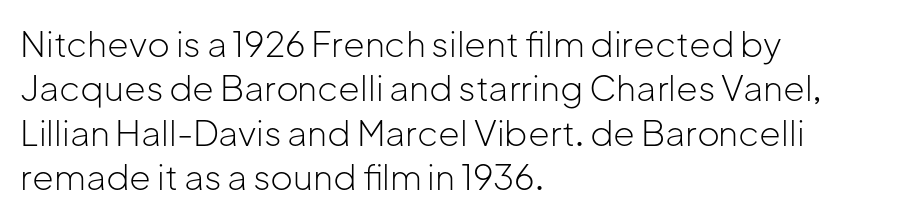
The image shows 35 px light sans-serif type, upright; set left-aligned, normal line spacing (1.27x), normal letter spacing, not underlined; low stroke contrast and a medium x-height.
